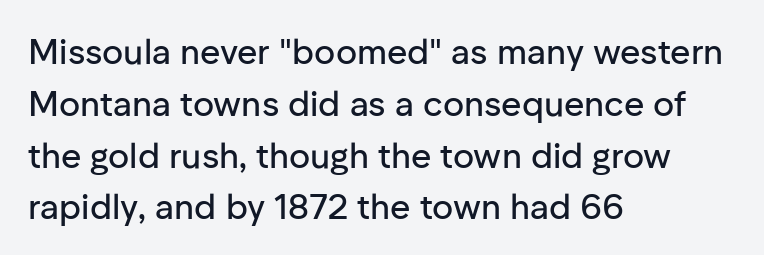
The image shows 35 px sans-serif type, upright; set left-aligned, normal line spacing (1.48x), normal letter spacing, not underlined; low stroke contrast and a medium x-height.
